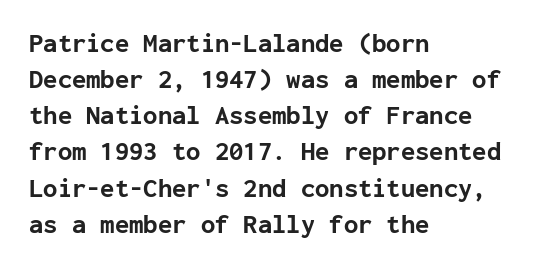
Clear beneath every line of the passage. The typography opts for an upright posture over an oblique one. Evenly set lines give the paragraph a standard silhouette. Standard letterfit; no display-style spreading of the glyphs. The compositor pushed each line to the left boundary.
